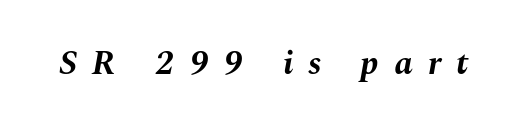
Q: Is the text bold? A: Yes.
Q: Is the text italic (slanted)? A: Yes, it leans right by about 10 degrees.
Q: Is the text underlined? A: No.
Q: Is the spacing between letters normal or unusually wide? A: Unusually wide.
Q: Width (condensed, normal, or wide)? A: Normal.
Q: Stroke contrast? A: Medium.
Q: x-height? A: Medium.
Q: Monospaced? A: No.
